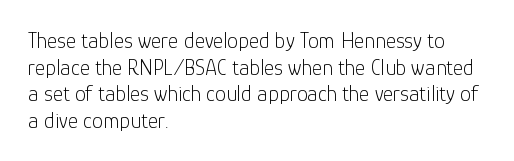
The image shows 22 px text type, upright; set left-aligned, line spacing 1.21x, normal letter spacing, not underlined.
